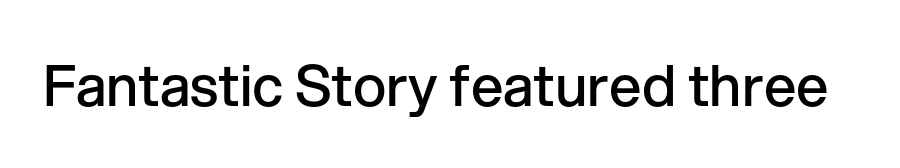
Q: Is the text bold? A: Semi-bold.
Q: Is the text italic (slanted)? A: No, it is upright.
Q: Is the typeface a serif or a sans-serif typeface? A: Sans-serif.
Q: Is the text underlined? A: No.
Q: Is the spacing between letters normal or unusually wide? A: Normal.
Q: Width (condensed, normal, or wide)? A: Normal.
Q: Stroke contrast? A: Low.
Q: x-height? A: Medium.
Q: Monospaced? A: No.
